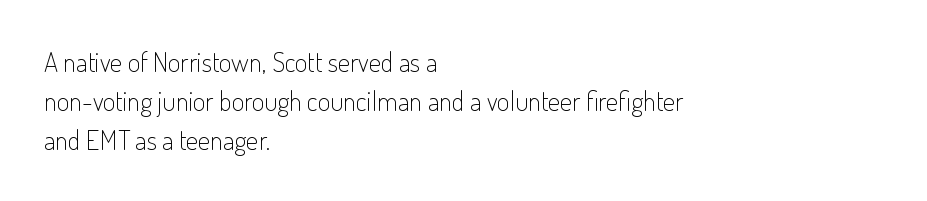
{"italic": "no", "bold": "no", "underline": "no", "align": "left", "line_spacing": "normal", "line_spacing_ratio": 1.44, "letter_spacing": "normal", "letter_spacing_em": 0.0, "glyph_px": 27}
